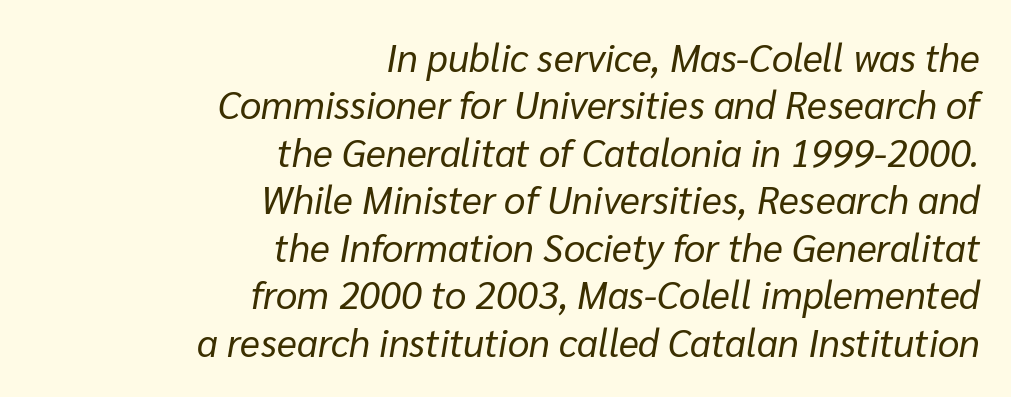
{"italic": "yes", "lean": "right", "slant_degrees": 10, "bold": "no", "weight": "regular", "width": "normal", "stroke_contrast": "low", "x_height": "medium", "monospaced": "no", "underline": "no", "align": "right", "line_spacing": "normal", "line_spacing_ratio": 1.25, "letter_spacing": "normal", "letter_spacing_em": 0.0, "glyph_px": 38}
